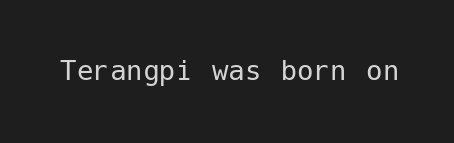
The image shows 33 px regular-weight sans-serif type, upright; set normal letter spacing, not underlined; low stroke contrast and a medium x-height.
